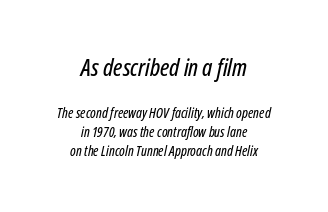
If you folded the block vertically in half, each line would mirror itself in length. In terms of letterspacing, this is plain default setting. Which chunk is bigger? The first one — the top block dwarfs the bottom. Anything drawn beneath the words? Only blank space.
